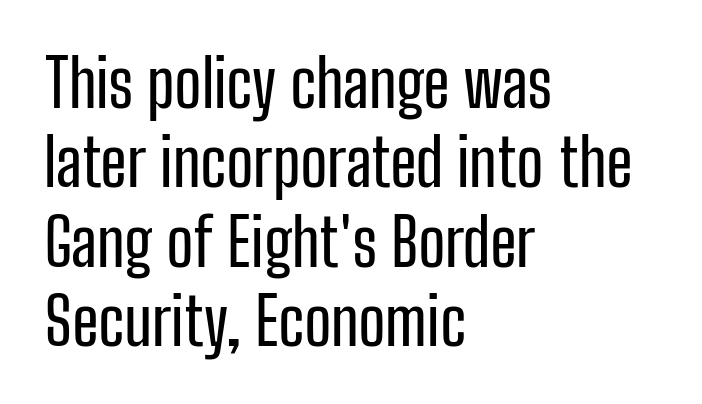
Q: Is the text italic (slanted)? A: No, it is upright.
Q: Is the typeface a serif or a sans-serif typeface? A: Sans-serif.
Q: Is the text underlined? A: No.
Q: How is the paragraph aligned? A: Left-aligned.
Q: Is the spacing between letters normal or unusually wide? A: Normal.
Q: Width (condensed, normal, or wide)? A: Condensed.
Q: Stroke contrast? A: Low.
Q: x-height? A: Medium.
Q: Monospaced? A: No.
